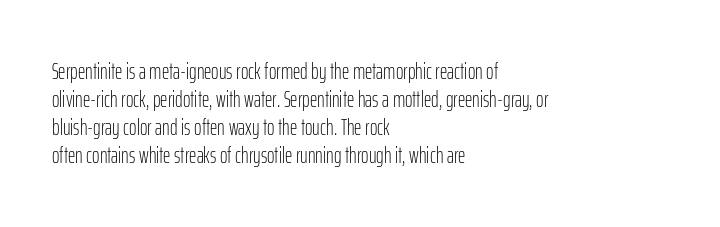
The image shows 23 px text type, upright; set left-aligned, line spacing 1.22x, normal letter spacing, not underlined.
